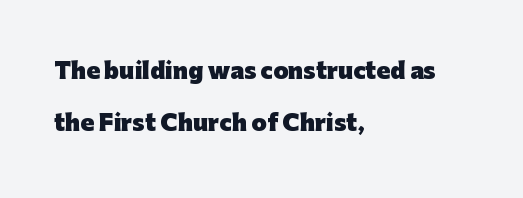
{"italic": "no", "bold": "yes", "underline": "no", "align": "left", "line_spacing": "loose", "line_spacing_ratio": 2.36, "letter_spacing": "normal", "letter_spacing_em": 0.0, "glyph_px": 22}
